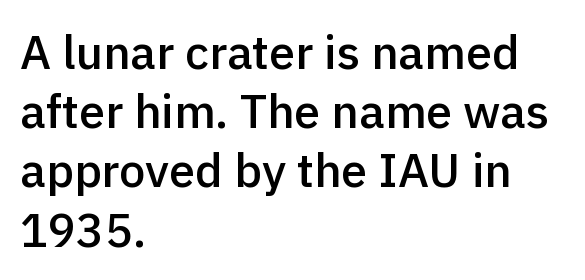
No italicization has been applied; the sample stays upright. Looks like regular typesetting: each glyph gets only the width it needs. Reading down the column, the eye jumps a familiar distance to each next line. To sum up the face: it is a sans, with no serifs. The gaps between neighbouring characters are ordinary and unremarkable. Heft: intermediate — a semibold.
